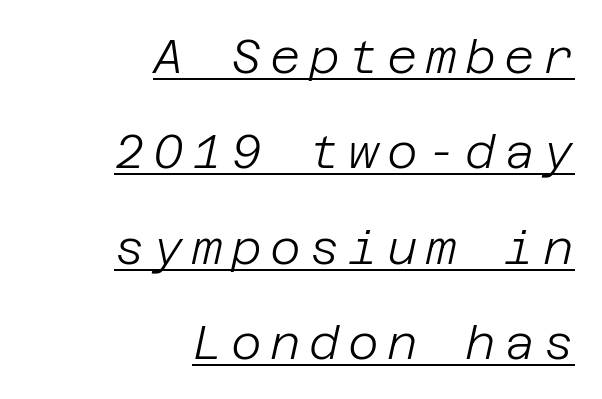
Q: Is the text bold? A: No.
Q: Is the text italic (slanted)? A: Yes, it leans right by about 12 degrees.
Q: Is the text underlined? A: Yes.
Q: How is the paragraph aligned? A: Right-aligned.
Q: Is the spacing between lines tight, normal or loose? A: Loose.
Q: Width (condensed, normal, or wide)? A: Normal.
Q: Stroke contrast? A: Low.
Q: x-height? A: Large.
